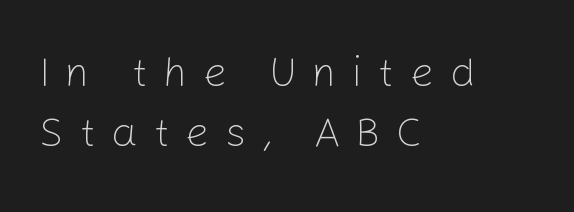
The image shows 42 px light sans-serif type, upright; set left-aligned, normal line spacing (1.43x), unusually wide letter spacing (+0.37 em), not underlined; low stroke contrast and a medium x-height.
